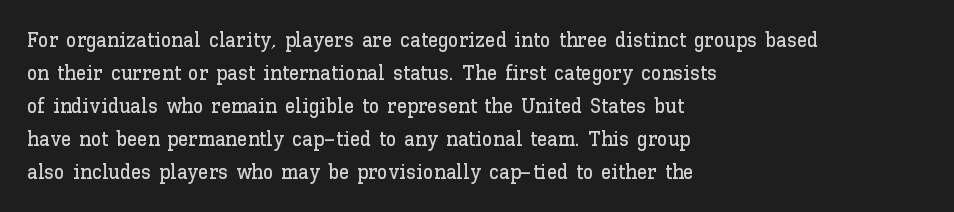
{"italic": "no", "underline": "no", "align": "left", "line_spacing": "normal", "line_spacing_ratio": 1.57, "letter_spacing": "normal", "letter_spacing_em": 0.0, "glyph_px": 21}
